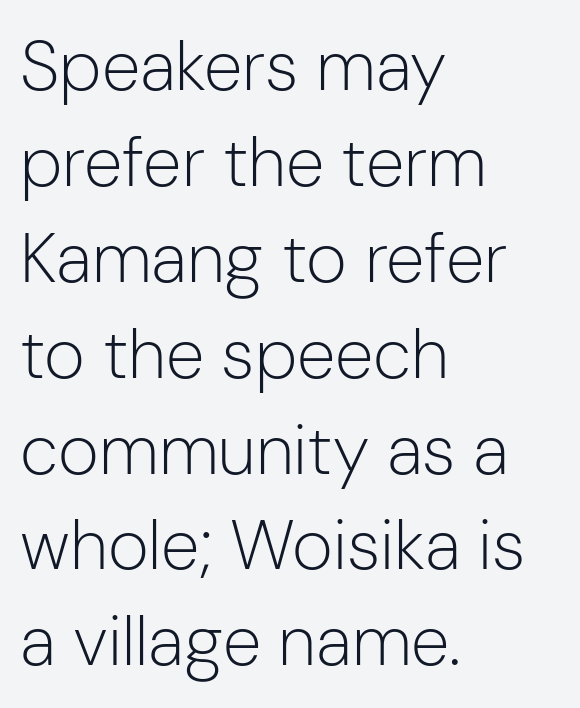
Q: Is the text bold? A: No.
Q: Is the text italic (slanted)? A: No, it is upright.
Q: Is the typeface a serif or a sans-serif typeface? A: Sans-serif.
Q: Is the text underlined? A: No.
Q: How is the paragraph aligned? A: Left-aligned.
Q: Is the spacing between letters normal or unusually wide? A: Normal.
Q: Is the spacing between lines tight, normal or loose? A: Normal.
Q: Width (condensed, normal, or wide)? A: Normal.
Q: Stroke contrast? A: Low.
Q: x-height? A: Medium.
Q: Monospaced? A: No.
